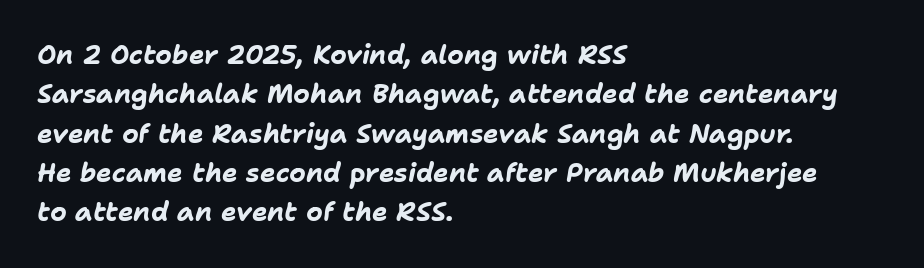
Q: Is the text bold? A: Yes.
Q: Is the text italic (slanted)? A: Yes, it leans right by about 11 degrees.
Q: Is the text underlined? A: No.
Q: How is the paragraph aligned? A: Left-aligned.
Q: Is the spacing between letters normal or unusually wide? A: Normal.
Q: Is the spacing between lines tight, normal or loose? A: Normal.
